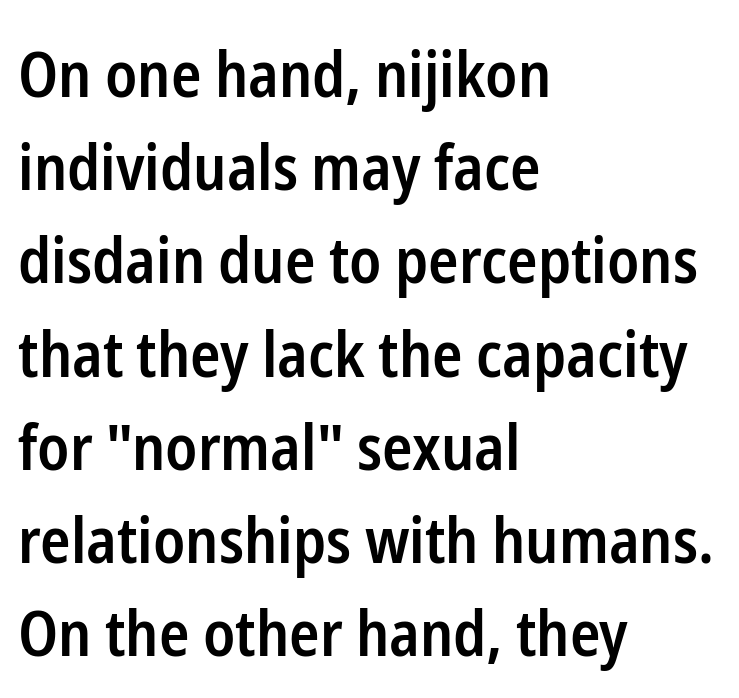
Q: Is the text bold? A: Semi-bold.
Q: Is the text italic (slanted)? A: No, it is upright.
Q: Is the typeface a serif or a sans-serif typeface? A: Sans-serif.
Q: Is the text underlined? A: No.
Q: How is the paragraph aligned? A: Left-aligned.
Q: Is the spacing between letters normal or unusually wide? A: Normal.
Q: Is the spacing between lines tight, normal or loose? A: Normal.
Q: Width (condensed, normal, or wide)? A: Condensed.
Q: Stroke contrast? A: Low.
Q: x-height? A: Medium.
Q: Monospaced? A: No.
